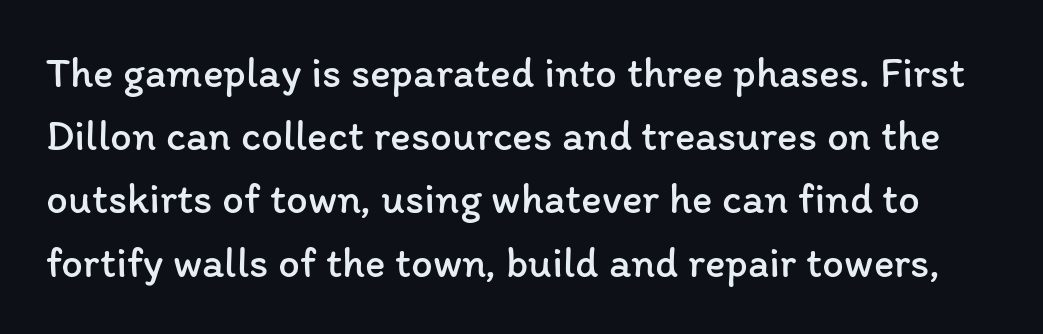
The image shows 43 px regular-weight type, upright; set normal line spacing (1.47x), normal letter spacing, not underlined; low stroke contrast and a medium x-height.
